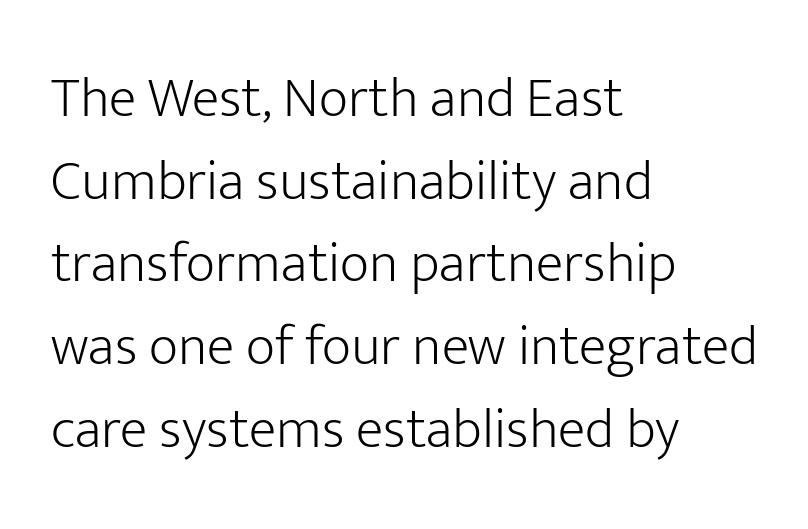
{"serif": "no", "italic": "no", "bold": "no", "weight": "light", "width": "normal", "stroke_contrast": "low", "x_height": "medium", "monospaced": "no", "underline": "no", "align": "left", "line_spacing": "normal", "line_spacing_ratio": 1.45, "letter_spacing": "normal", "letter_spacing_em": 0.0, "glyph_px": 57}
